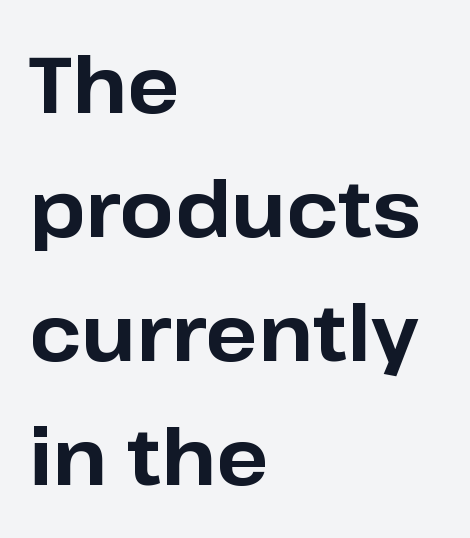
Q: Is the text bold? A: Yes.
Q: Is the text italic (slanted)? A: No, it is upright.
Q: Is the typeface a serif or a sans-serif typeface? A: Sans-serif.
Q: Is the text underlined? A: No.
Q: How is the paragraph aligned? A: Left-aligned.
Q: Is the spacing between letters normal or unusually wide? A: Normal.
Q: Is the spacing between lines tight, normal or loose? A: Normal.
Q: Width (condensed, normal, or wide)? A: Normal.
Q: Stroke contrast? A: Low.
Q: x-height? A: Medium.
Q: Monospaced? A: No.
